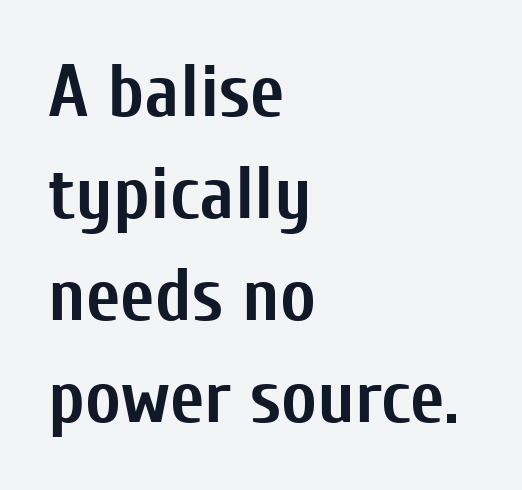
Q: Is the text bold? A: Yes.
Q: Is the text italic (slanted)? A: No, it is upright.
Q: Is the typeface a serif or a sans-serif typeface? A: Sans-serif.
Q: Is the text underlined? A: No.
Q: How is the paragraph aligned? A: Left-aligned.
Q: Is the spacing between letters normal or unusually wide? A: Normal.
Q: Is the spacing between lines tight, normal or loose? A: Normal.
Q: Width (condensed, normal, or wide)? A: Condensed.
Q: Stroke contrast? A: Low.
Q: x-height? A: Medium.
Q: Monospaced? A: No.
